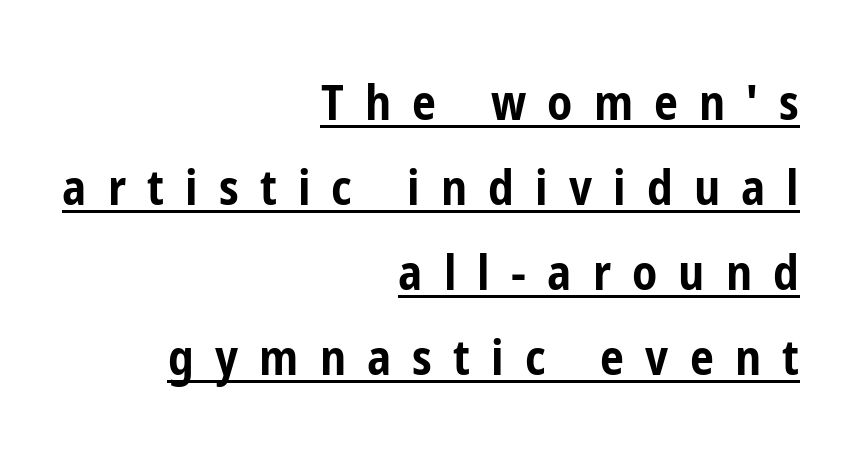
The sample's only ornament is a line tracing under the words. These lines are rendered in a variable-pitch font. A student would call this right alignment; a typographer would say flush right, rag left. Compared with an ordinary text face, these strokes are far heavier — a full bold. Students, note that the glyphs here are deliberately spaced far apart. In terms of posture, this sample is upright.
